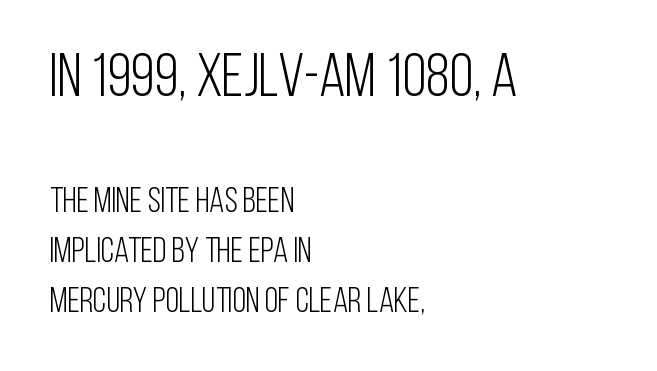
Q: Is the text bold? A: No.
Q: Is the text italic (slanted)? A: No, it is upright.
Q: Is the typeface a serif or a sans-serif typeface? A: Sans-serif.
Q: Is the text underlined? A: No.
Q: How is the paragraph aligned? A: Left-aligned.
Q: Is the spacing between letters normal or unusually wide? A: Normal.
Q: Is the spacing between lines tight, normal or loose? A: Normal.
Q: Which block of text is set in a larger size, the first (top) or the second (bottom)? A: The first (top) one.
Q: Width (condensed, normal, or wide)? A: Condensed.
Q: Stroke contrast? A: Low.
Q: x-height? A: Large.
Q: Monospaced? A: No.
